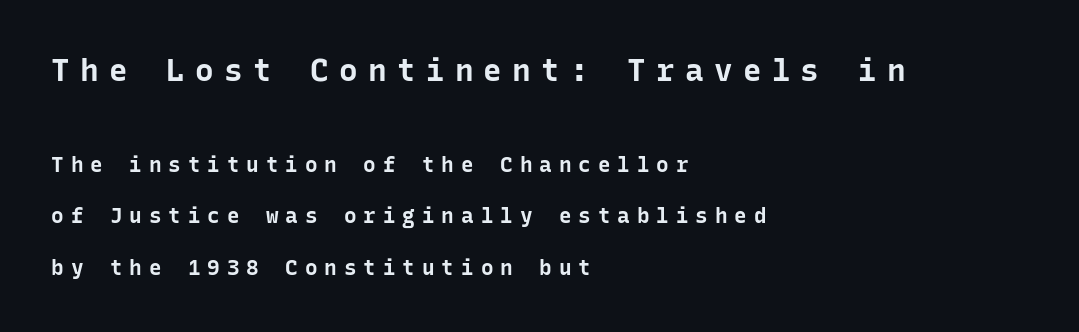
The image shows 31 px bold sans-serif type, upright, monospaced; set left-aligned, loose line spacing (2.45x), unusually wide letter spacing (+0.33 em), not underlined; the first (top) block is 1.48x larger; low stroke contrast and a medium x-height.
